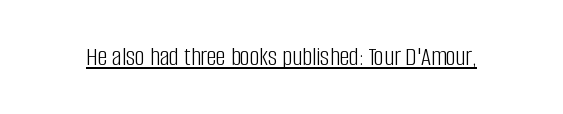
{"italic": "no", "bold": "no", "underline": "yes", "letter_spacing": "normal", "letter_spacing_em": 0.0, "glyph_px": 27}
